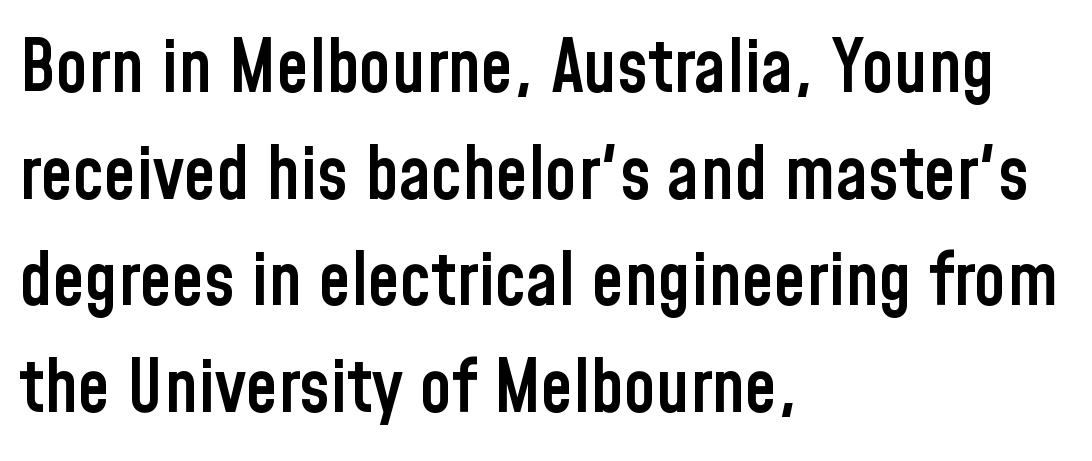
Typeset ragged right — the left edge is the straight one. This sample uses plain, unmodified letter spacing. The specimen omits any rule beneath the text block's lines. Stems and bowls a touch heavier than normal — semibold.
